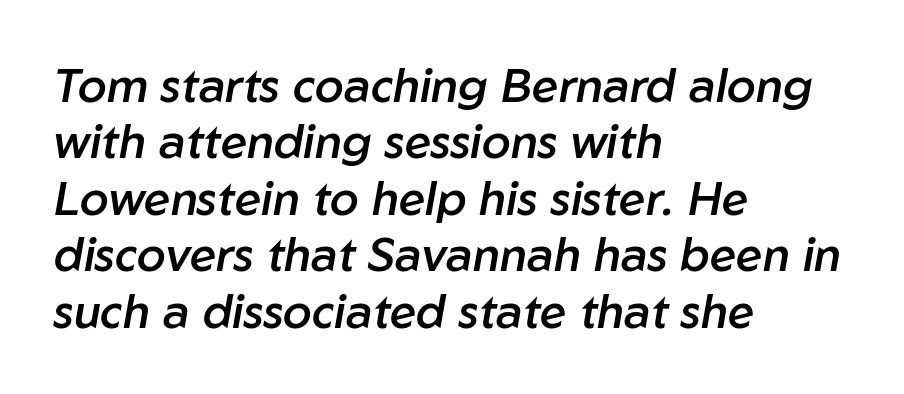
{"italic": "yes", "lean": "right", "slant_degrees": 10, "bold": "semi", "weight": "semibold", "width": "normal", "stroke_contrast": "low", "x_height": "medium", "monospaced": "no", "underline": "no", "align": "left", "line_spacing_ratio": 1.2, "letter_spacing": "normal", "letter_spacing_em": 0.0, "glyph_px": 47}
